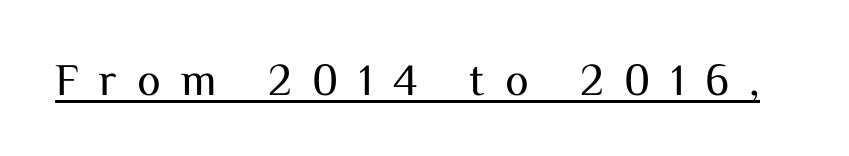
The image shows 45 px regular-weight sans-serif type, upright; set unusually wide letter spacing (+0.45 em), underlined; medium stroke contrast and a medium x-height.
